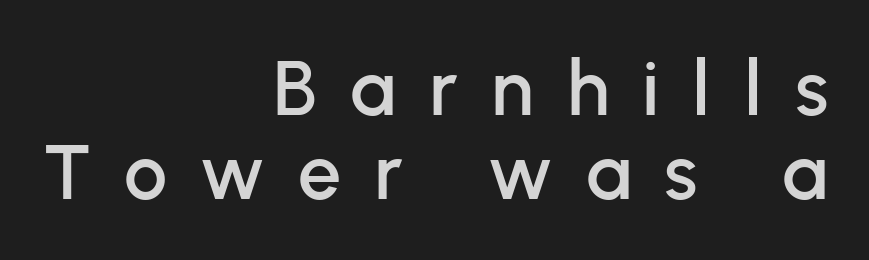
Q: Is the text italic (slanted)? A: No, it is upright.
Q: Is the typeface a serif or a sans-serif typeface? A: Sans-serif.
Q: Is the text underlined? A: No.
Q: How is the paragraph aligned? A: Right-aligned.
Q: Is the spacing between letters normal or unusually wide? A: Unusually wide.
Q: Is the spacing between lines tight, normal or loose? A: Tight.
Q: Width (condensed, normal, or wide)? A: Normal.
Q: Stroke contrast? A: Low.
Q: x-height? A: Medium.
Q: Monospaced? A: No.
